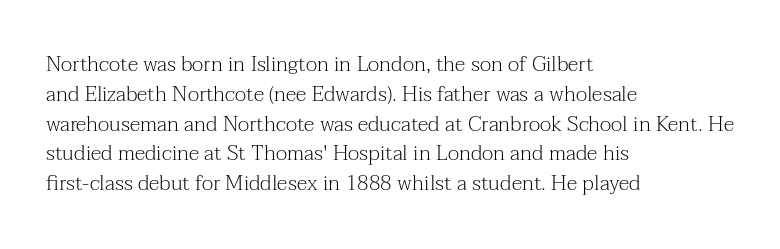
{"italic": "no", "bold": "no", "underline": "no", "align": "left", "line_spacing": "normal", "line_spacing_ratio": 1.42, "letter_spacing": "normal", "letter_spacing_em": 0.0, "glyph_px": 21}
